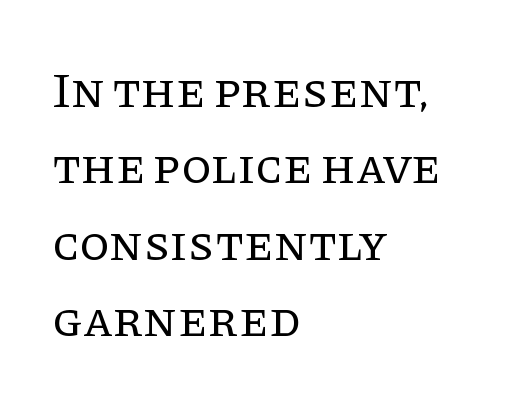
{"serif": "yes", "italic": "no", "bold": "no", "weight": "regular", "width": "normal", "stroke_contrast": "low", "x_height": "large", "monospaced": "no", "underline": "no", "align": "left", "line_spacing": "normal", "line_spacing_ratio": 1.56, "letter_spacing": "normal", "letter_spacing_em": 0.0, "glyph_px": 49}
